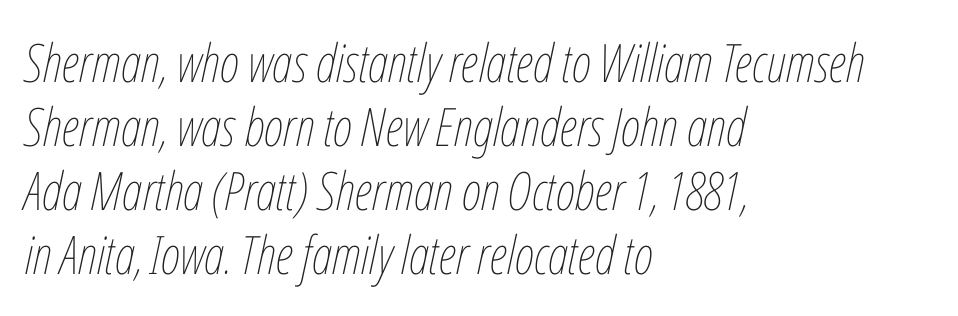
The image shows 53 px thin, condensed type, italic (leaning right); set left-aligned, line spacing 1.21x, normal letter spacing, not underlined; low stroke contrast and a medium x-height.
